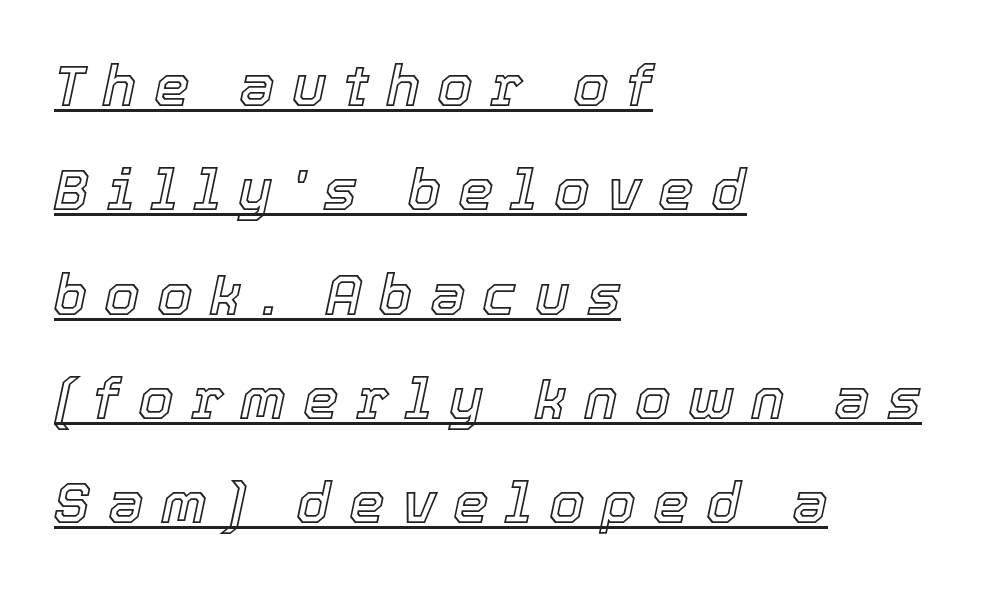
The image shows 57 px text type, italic (leaning right); set left-aligned, line spacing 1.83x, unusually wide letter spacing (+0.3 em), underlined; a medium x-height.
